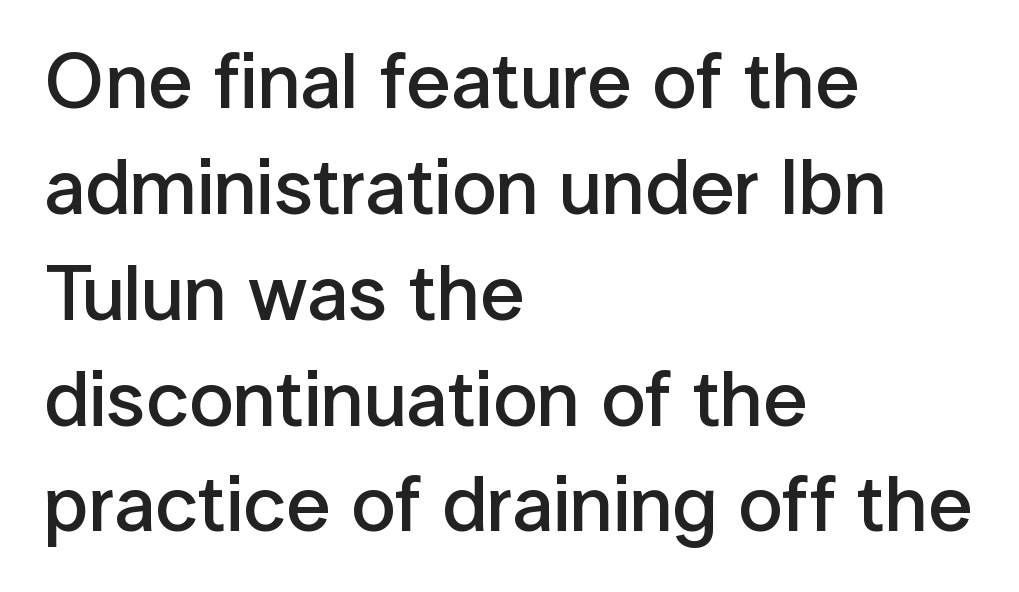
The image shows 79 px semibold sans-serif type, upright; set left-aligned, normal line spacing (1.34x), normal letter spacing, not underlined; low stroke contrast and a medium x-height.
